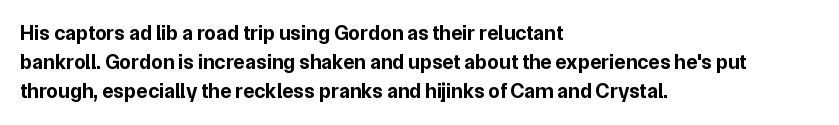
The image shows 21 px bold type, upright; set left-aligned, normal line spacing (1.39x), normal letter spacing, not underlined.
